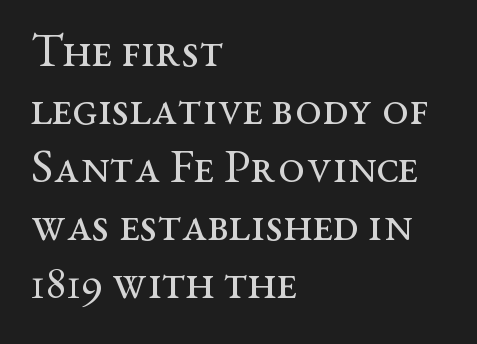
Just letters on the line, the space beneath them empty. Quick note: not italic, upright. Are there feet on the stems? There are — it's a serif. Is this a fixed-width face? No — the glyphs have proportional, varying widths.
